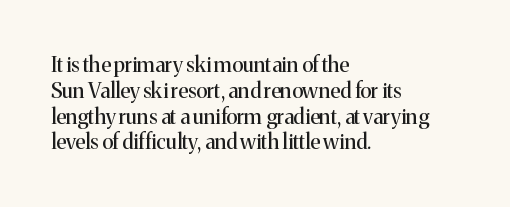
The image shows 21 px text type, upright; set left-aligned, line spacing 1.23x, normal letter spacing, not underlined.
